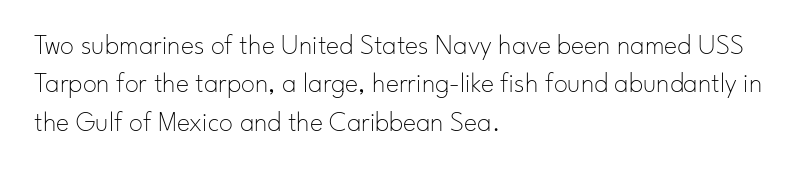
The image shows 28 px thin sans-serif type, upright; set left-aligned, normal line spacing (1.37x), normal letter spacing, not underlined; low stroke contrast and a small x-height.
